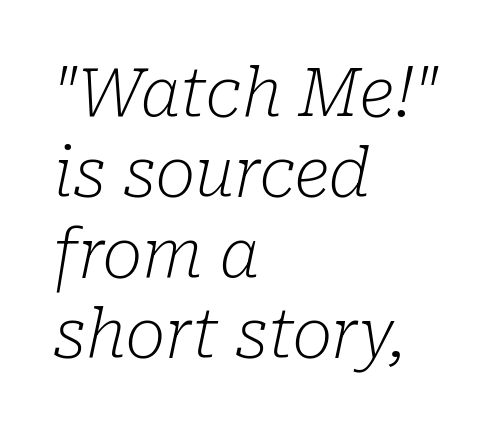
The image shows 67 px light serif type, italic (leaning right); set left-aligned, line spacing 1.2x, normal letter spacing, not underlined; low stroke contrast and a medium x-height.
